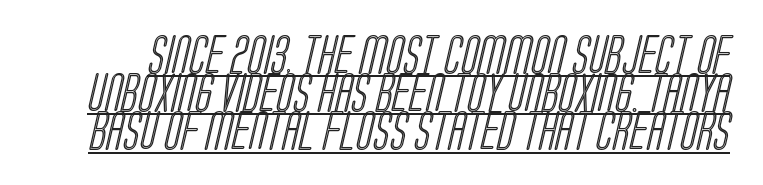
Looks like regular typesetting: each glyph gets only the width it needs. Horizontal bands of white between lines are thin slivers. Quick note: underline on. These lines keep a tight, regular rhythm from letter to letter.
